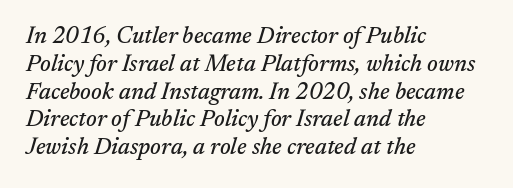
{"italic": "yes", "lean": "right", "slant_degrees": 17, "underline": "no", "align": "left", "line_spacing_ratio": 1.21, "letter_spacing": "normal", "letter_spacing_em": 0.0, "glyph_px": 23}
